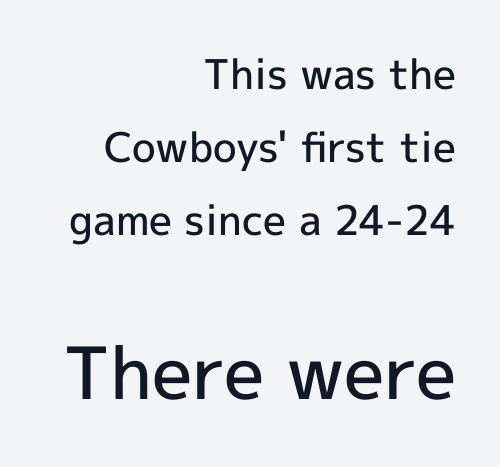
Q: Is the text bold? A: Semi-bold.
Q: Is the text italic (slanted)? A: No, it is upright.
Q: Is the typeface a serif or a sans-serif typeface? A: Sans-serif.
Q: Is the text underlined? A: No.
Q: How is the paragraph aligned? A: Right-aligned.
Q: Is the spacing between letters normal or unusually wide? A: Normal.
Q: Which block of text is set in a larger size, the first (top) or the second (bottom)? A: The second (bottom) one.
Q: Width (condensed, normal, or wide)? A: Normal.
Q: x-height? A: Medium.
Q: Monospaced? A: No.
